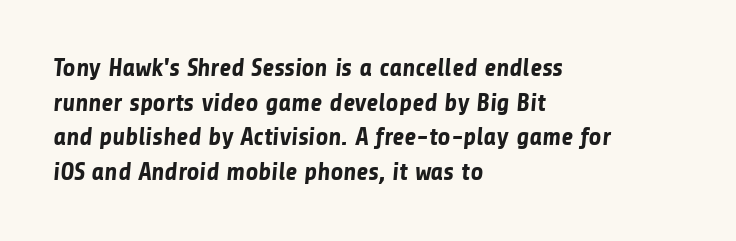
Caption: multi-line text, flush left, ragged right. Default kerning and tracking; the words read as compact shapes. Typographic density is high because the face is bold. Anything drawn beneath the words? Only blank space. The designer left line spacing at the default.
